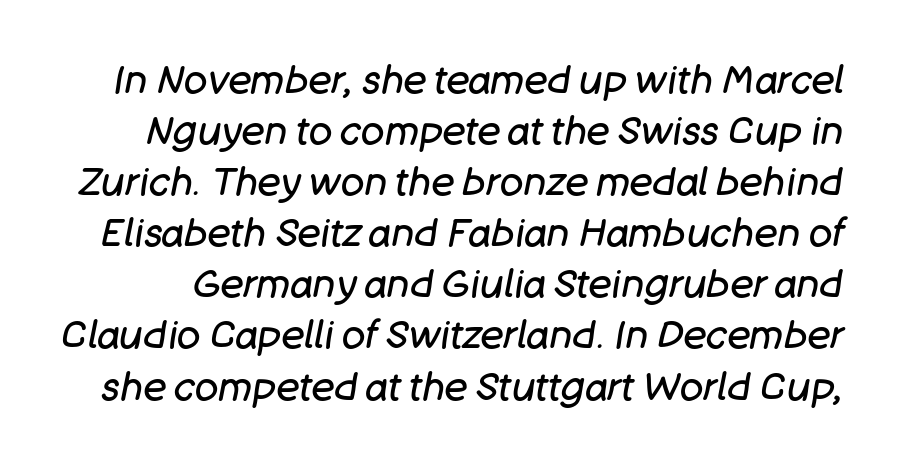
The font sits on the lighter half of the weight spectrum, regular included. Lines of text with bare space underneath. Tall strokes in this sample are angled rather than plumb. The line texture is even and compact thanks to regular tracking. Spacing verdict: proportional, widths tailored to each character.
